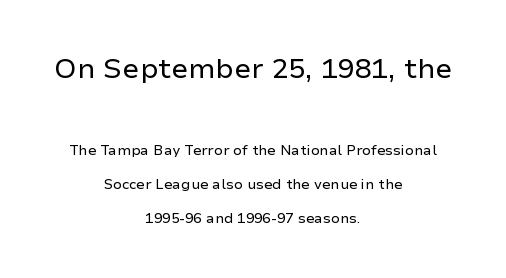
Regarding serifs, this sample does without them. A centered setting, common on invitations and titles, is used for this passage. This sample trades compactness for vertical openness between lines. Has an underline been added? It has not.
